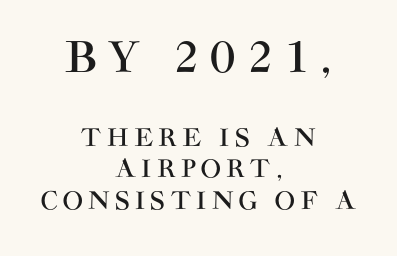
Italic? Not at all — the glyphs are vertical. Words float on clear page, feet unadorned. Is this a fixed-width face? No — the glyphs have proportional, varying widths. Regular leading.
